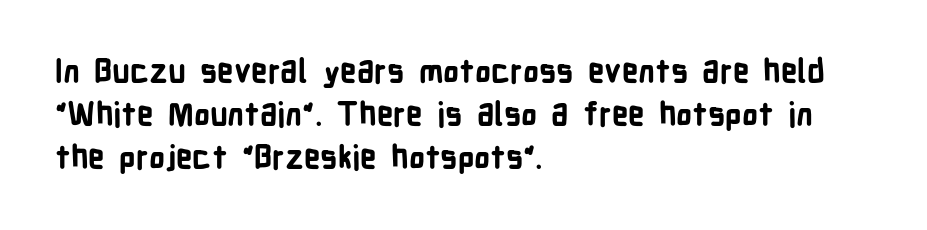
Q: Is the text bold? A: Yes.
Q: Is the text italic (slanted)? A: No, it is upright.
Q: Is the typeface a serif or a sans-serif typeface? A: Sans-serif.
Q: Is the text underlined? A: No.
Q: How is the paragraph aligned? A: Left-aligned.
Q: Is the spacing between letters normal or unusually wide? A: Normal.
Q: Is the spacing between lines tight, normal or loose? A: Normal.
Q: Width (condensed, normal, or wide)? A: Condensed.
Q: Stroke contrast? A: Low.
Q: x-height? A: Medium.
Q: Monospaced? A: No.
